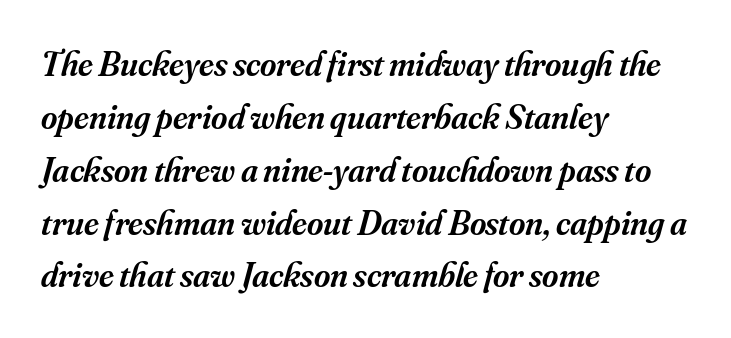
The image shows 35 px semibold serif type, italic (leaning right); set left-aligned, normal line spacing (1.51x), normal letter spacing, not underlined; medium stroke contrast and a small x-height.
